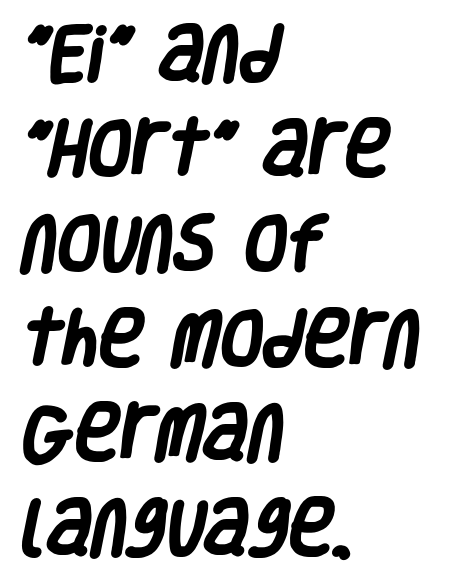
{"serif": "no", "bold": "yes", "weight": "heavy", "width": "condensed", "stroke_contrast": "low", "x_height": "large", "monospaced": "no", "underline": "no", "align": "left", "line_spacing": "normal", "line_spacing_ratio": 1.53, "letter_spacing": "normal", "letter_spacing_em": 0.0, "glyph_px": 62}
